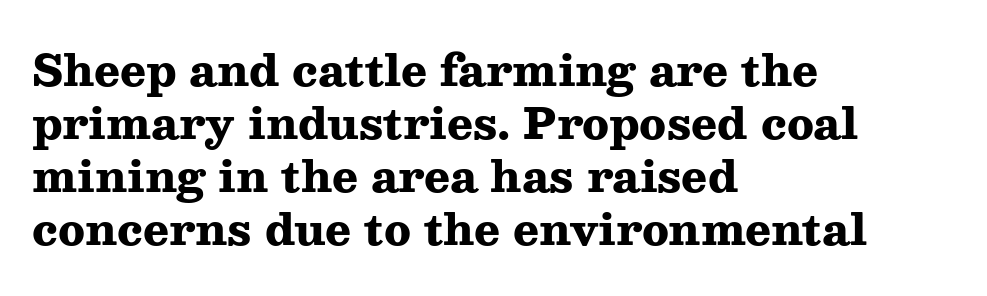
The image shows 43 px heavy, wide serif type, upright; set left-aligned, line spacing 1.23x, normal letter spacing, not underlined; medium stroke contrast and a medium x-height.
